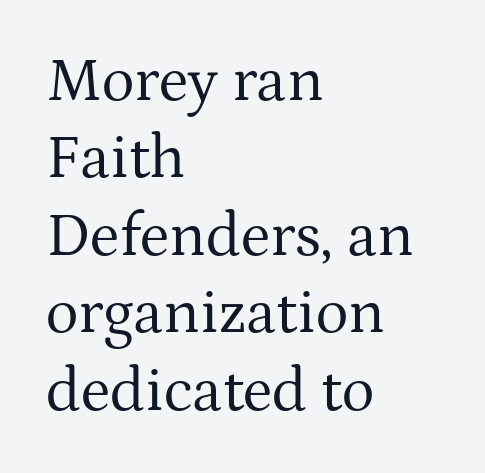
The image shows 62 px regular-weight serif type, upright; set left-aligned, normal line spacing (1.25x), normal letter spacing, not underlined; medium stroke contrast and a medium x-height.
